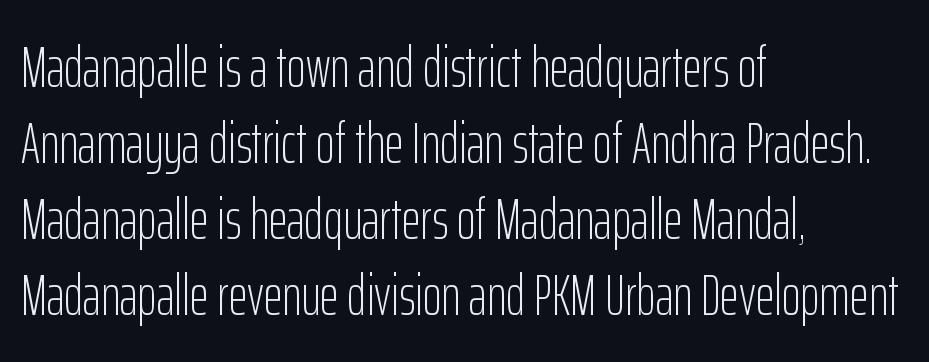
Q: Is the text bold? A: No.
Q: Is the text italic (slanted)? A: No, it is upright.
Q: Is the typeface a serif or a sans-serif typeface? A: Sans-serif.
Q: Is the text underlined? A: No.
Q: How is the paragraph aligned? A: Left-aligned.
Q: Is the spacing between letters normal or unusually wide? A: Normal.
Q: Is the spacing between lines tight, normal or loose? A: Normal.
Q: Width (condensed, normal, or wide)? A: Condensed.
Q: Stroke contrast? A: Low.
Q: x-height? A: Medium.
Q: Monospaced? A: No.
